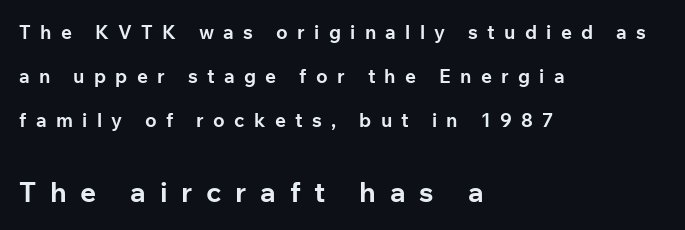
The image shows 28 px bold sans-serif type, upright; set left-aligned, loose line spacing (2.31x), unusually wide letter spacing (+0.49 em), not underlined; the second (bottom) block is 1.47x larger; low stroke contrast and a medium x-height.
